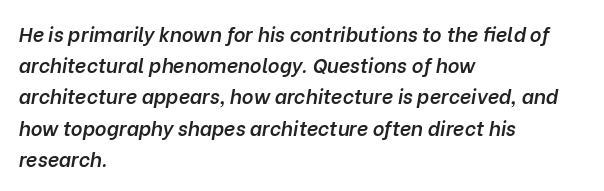
Letter spacing: default. Horizontal bands of white between lines are of average thickness. The letters are semibold — heavier than regular but short of a full bold. The gap between lines stays unmarked. A student would call this left alignment; a typographer would say flush left, rag right.
